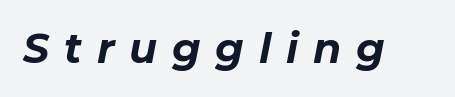
{"italic": "yes", "lean": "right", "slant_degrees": 11, "bold": "yes", "weight": "bold", "width": "normal", "stroke_contrast": "low", "x_height": "medium", "monospaced": "no", "underline": "no", "letter_spacing": "wide", "letter_spacing_em": 0.36, "glyph_px": 41}
